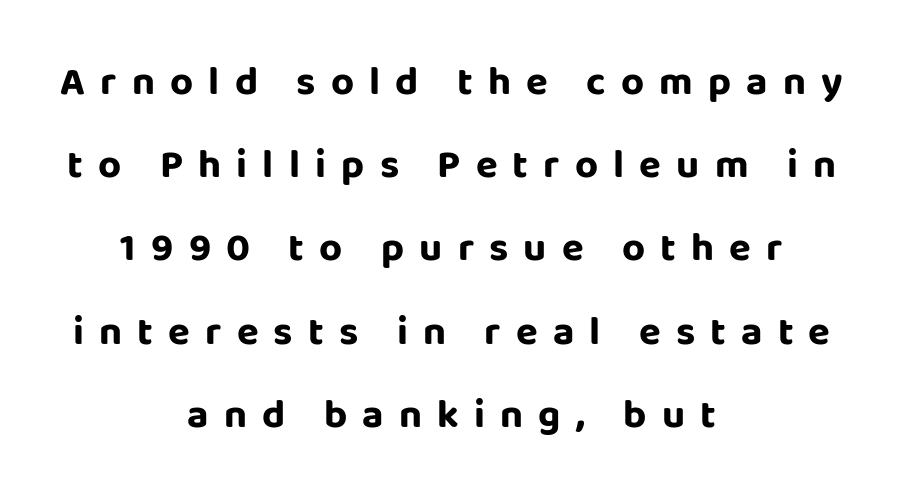
Is there any slant? The stems are plumb. Loose tracking; the words dissolve into strings of separated letters. The rendering shows plain stroke endings on the letterforms — a sans-serif design. Thick stems and heavy bowls — unmistakably bold. Students, observe: this is what heavily led, spacious text looks like. The typesetter chose a symmetrical, centered arrangement here.
